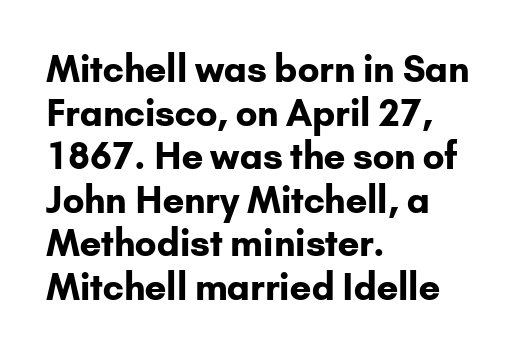
Plenty of ink on the page — the face is bold. The specimen omits any rule beneath the text block's lines. The lines in this sample share a left origin and differ only in where they stop. Here the glyphs are tracked normally, forming tight word shapes.
